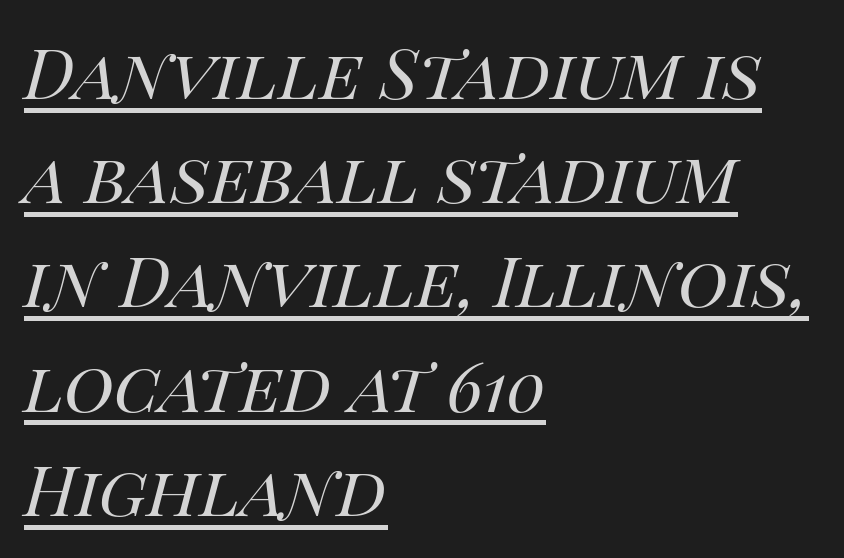
{"italic": "yes", "lean": "right", "slant_degrees": 14, "bold": "no", "weight": "regular", "width": "normal", "stroke_contrast": "high", "x_height": "large", "monospaced": "no", "underline": "yes", "align": "left", "line_spacing": "normal", "line_spacing_ratio": 1.51, "letter_spacing": "normal", "letter_spacing_em": 0.0, "glyph_px": 69}
